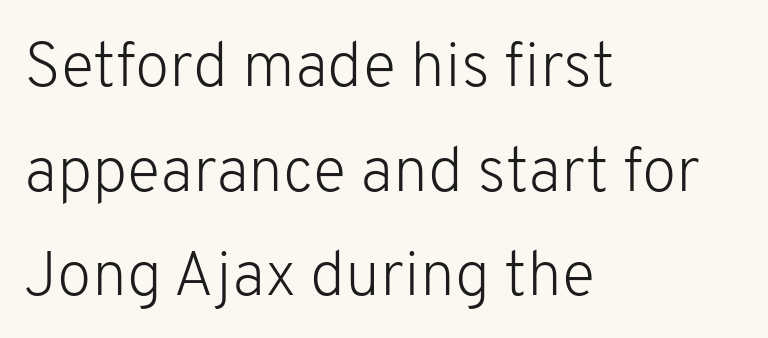
Q: Is the text bold? A: No.
Q: Is the text italic (slanted)? A: No, it is upright.
Q: Is the typeface a serif or a sans-serif typeface? A: Sans-serif.
Q: Is the text underlined? A: No.
Q: How is the paragraph aligned? A: Left-aligned.
Q: Is the spacing between letters normal or unusually wide? A: Normal.
Q: Is the spacing between lines tight, normal or loose? A: Normal.
Q: Width (condensed, normal, or wide)? A: Normal.
Q: Stroke contrast? A: Low.
Q: x-height? A: Medium.
Q: Monospaced? A: No.
